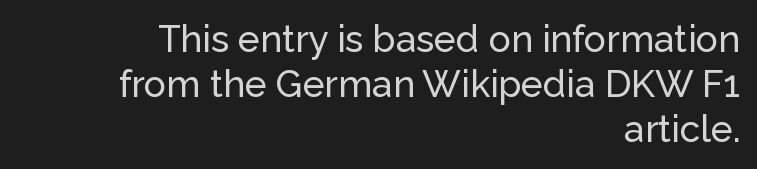
How are the letters spaced? Ordinarily, with no added tracking. This sample has the flowing, uneven cadence of proportional lettering. The words here are not underlined. Does the copy run flush right? Yes — the right margin is perfectly even.
